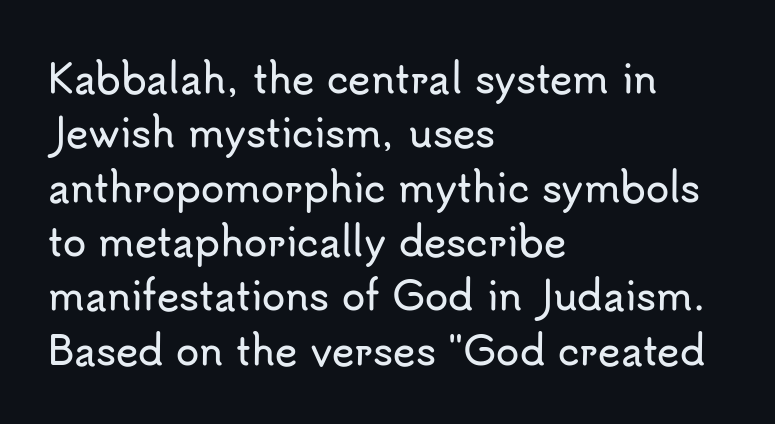
The image shows 38 px sans-serif type, upright; set left-aligned, normal line spacing (1.43x), normal letter spacing, not underlined; low stroke contrast and a small x-height.
